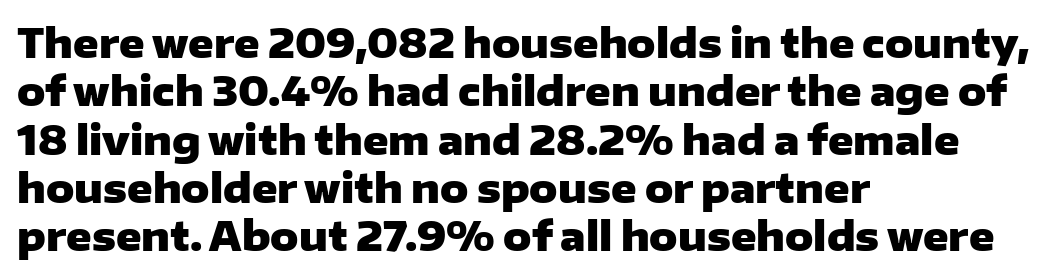
Look at the tracking — it's just the regular setting, nothing added. Type without underlining. Posture: upright roman. The glyphs have the mass of a bold cut. The font family rendered here belongs to the sans-serif group. Typeset ragged right — the left edge is the straight one.
